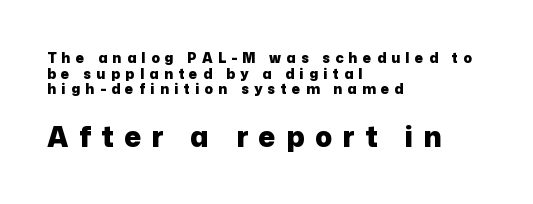
{"serif": "no", "italic": "no", "bold": "yes", "weight": "heavy", "width": "normal", "stroke_contrast": "low", "x_height": "medium", "monospaced": "no", "underline": "no", "align": "left", "line_spacing": "tight", "line_spacing_ratio": 1.12, "letter_spacing": "wide", "letter_spacing_em": 0.38, "larger_block": "second", "size_ratio": 2.0, "glyph_px": 28}
